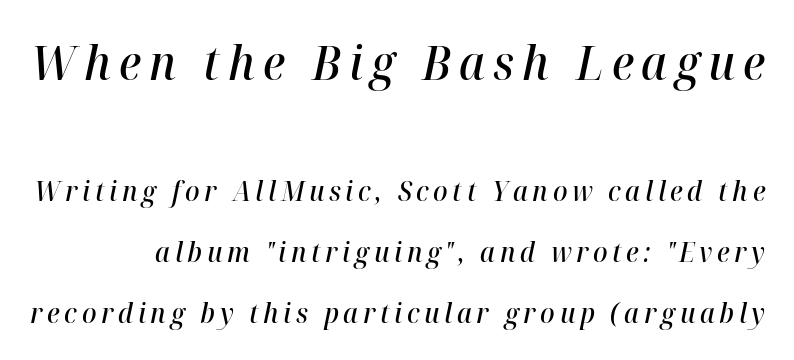
The passage shown is not underscored anywhere. Looking at the ascenders, they clearly lean. The sample has been set in demibold, a notch under bold. This layout puts the oversized block above and the modest block below. Students, observe: this is what heavily led, spacious text looks like. Here the designer chose a conventional face with non-uniform glyph widths.
